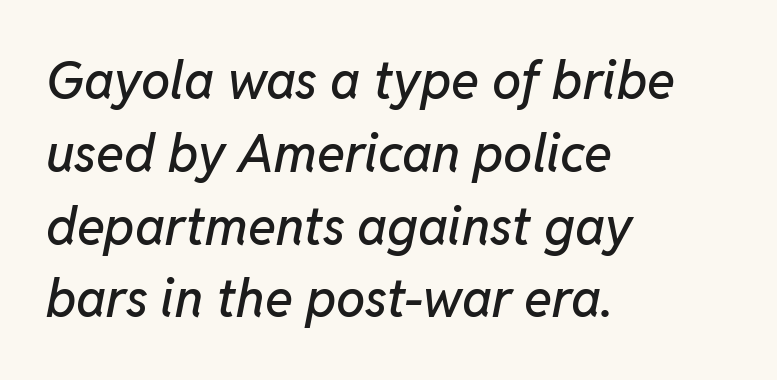
Q: Is the text italic (slanted)? A: Yes, it leans right by about 11 degrees.
Q: Is the text underlined? A: No.
Q: How is the paragraph aligned? A: Left-aligned.
Q: Is the spacing between letters normal or unusually wide? A: Normal.
Q: Is the spacing between lines tight, normal or loose? A: Normal.
Q: Width (condensed, normal, or wide)? A: Normal.
Q: Stroke contrast? A: Low.
Q: x-height? A: Medium.
Q: Monospaced? A: No.
